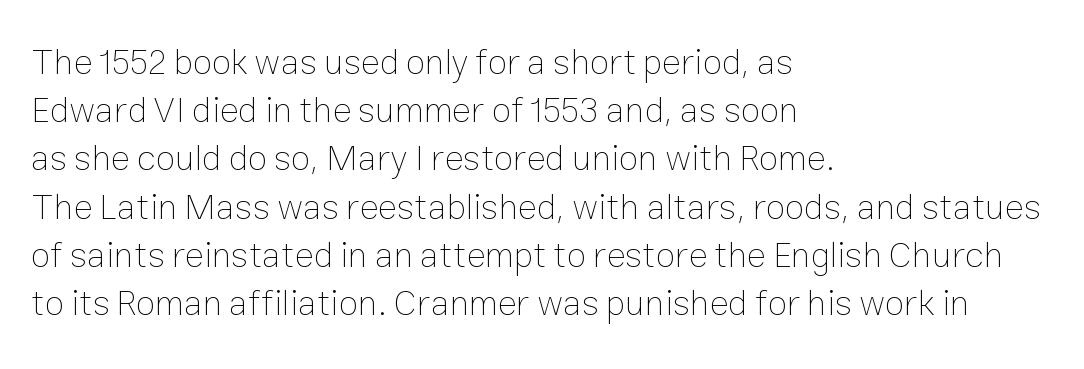
Just letters on the line, the space beneath them empty. Interline gaps are of average width in this sample. Ordinary non-slanted type is in use. Inter-character spacing is left at the font's built-in metrics. Casual observation: everything's shoved over to the left. Weight: regular or lighter.
